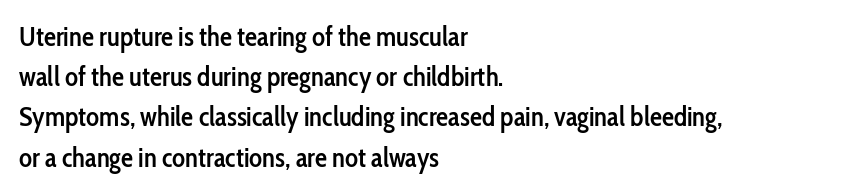
The paragraph has a hard left edge and a soft right edge. Nobody drew a line under any word here. Notice how descenders clear the ascenders below comfortably — that's standard leading. Its strokes are somewhat broadened, the hallmark of semibold type. The axis of the letterforms is exactly vertical. The letterforms sit shoulder to shoulder at normal distance.
